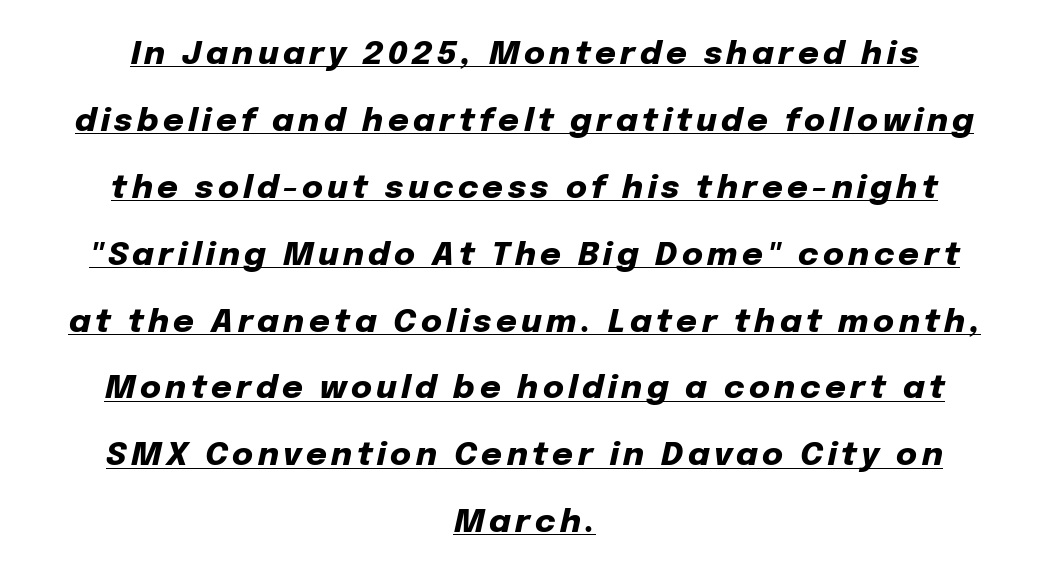
The image shows 32 px heavy type, italic (leaning right); set centered, loose line spacing (2.09x), underlined; low stroke contrast and a medium x-height.
